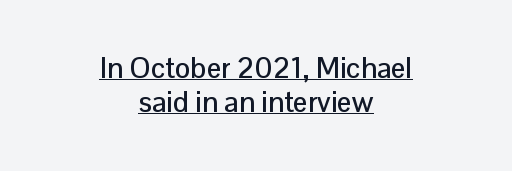
Neither beginnings nor endings align; midpoints do. The passage shown is typed in a proportional face where columns would drift. The passage shown is typeset with a sans-serif family. The rendering keeps characters at their native spacing.
